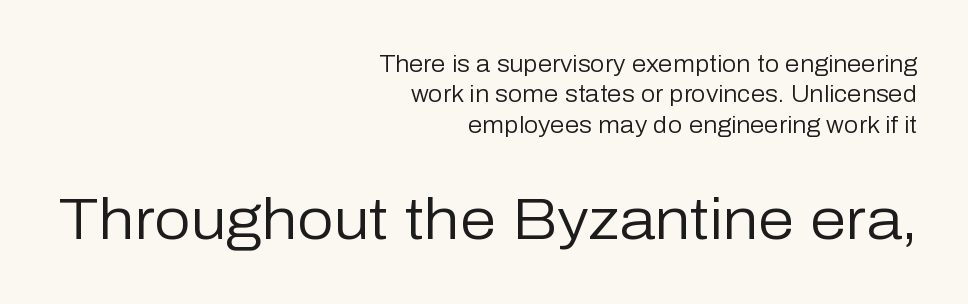
Q: Is the text bold? A: No.
Q: Is the text italic (slanted)? A: No, it is upright.
Q: Is the typeface a serif or a sans-serif typeface? A: Sans-serif.
Q: Is the text underlined? A: No.
Q: How is the paragraph aligned? A: Right-aligned.
Q: Is the spacing between letters normal or unusually wide? A: Normal.
Q: Is the spacing between lines tight, normal or loose? A: Normal.
Q: Which block of text is set in a larger size, the first (top) or the second (bottom)? A: The second (bottom) one.
Q: Width (condensed, normal, or wide)? A: Normal.
Q: Stroke contrast? A: Low.
Q: x-height? A: Medium.
Q: Monospaced? A: No.
